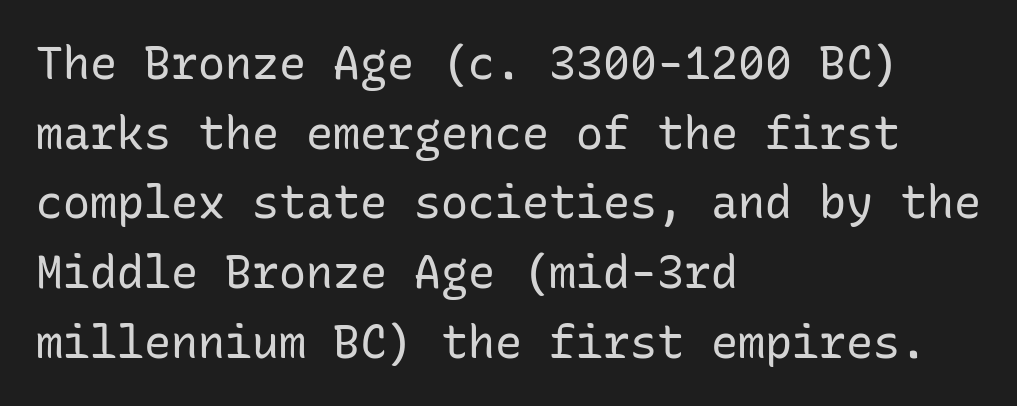
Q: Is the text bold? A: No.
Q: Is the text italic (slanted)? A: No, it is upright.
Q: Is the typeface a serif or a sans-serif typeface? A: Sans-serif.
Q: Is the text underlined? A: No.
Q: How is the paragraph aligned? A: Left-aligned.
Q: Is the spacing between letters normal or unusually wide? A: Normal.
Q: Is the spacing between lines tight, normal or loose? A: Normal.
Q: Width (condensed, normal, or wide)? A: Normal.
Q: Stroke contrast? A: Low.
Q: x-height? A: Medium.
Q: Monospaced? A: Yes.
